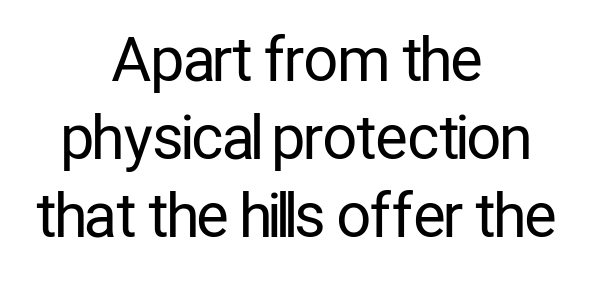
The image shows 60 px regular-weight, condensed sans-serif type, upright; set centered, normal line spacing (1.3x), normal letter spacing, not underlined; low stroke contrast and a medium x-height.
